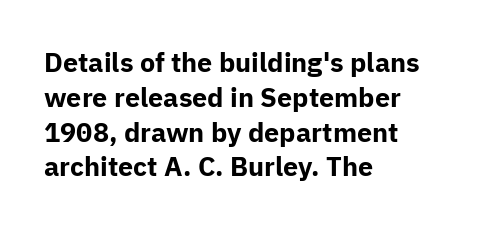
{"italic": "no", "bold": "yes", "underline": "no", "align": "left", "line_spacing": "normal", "line_spacing_ratio": 1.29, "letter_spacing": "normal", "letter_spacing_em": 0.0, "glyph_px": 27}
